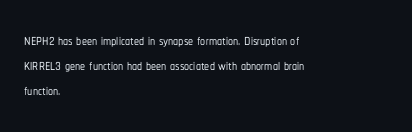
{"italic": "no", "underline": "no", "align": "left", "line_spacing": "normal", "line_spacing_ratio": 1.25, "letter_spacing": "normal", "letter_spacing_em": 0.0, "glyph_px": 20}
